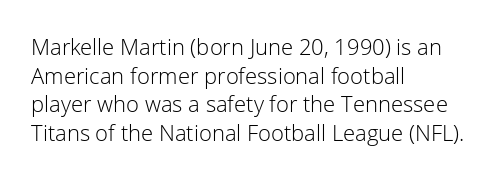
Q: Is the text bold? A: No.
Q: Is the text italic (slanted)? A: No, it is upright.
Q: Is the text underlined? A: No.
Q: How is the paragraph aligned? A: Left-aligned.
Q: Is the spacing between letters normal or unusually wide? A: Normal.
Q: Is the spacing between lines tight, normal or loose? A: Normal.
